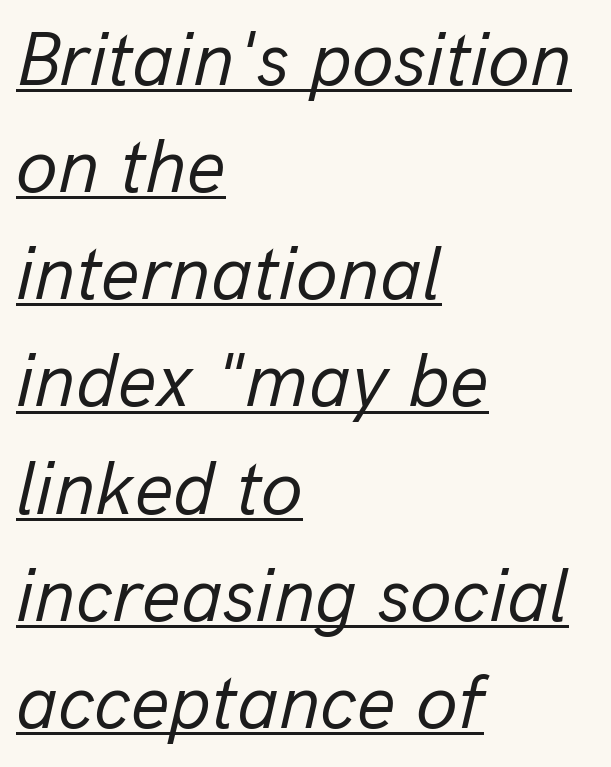
Reading down the column, the eye jumps a familiar distance to each next line. These characters rest on top of a visible drawn line. Observe the lean: these are italic letterforms. The letterforms sit at book weight or below.
